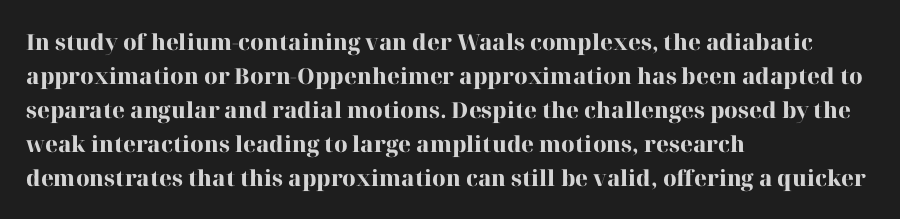
The lettering holds an erect, upright posture throughout. No word sits above an underline. Thick stems and heavy bowls — unmistakably bold. How are the letters spaced? Ordinarily, with no added tracking. Line beginnings align vertically; line endings do not.
